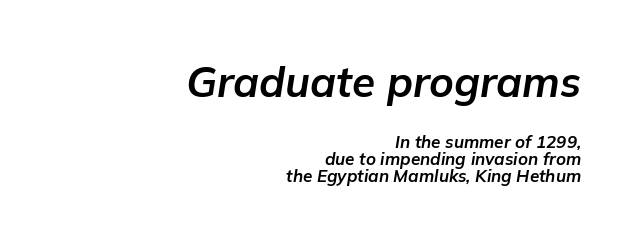
The image shows 42 px bold type, italic (leaning right); set right-aligned, tight line spacing (1.0x), normal letter spacing, not underlined; the first (top) block is 2.47x larger; low stroke contrast and a medium x-height.
